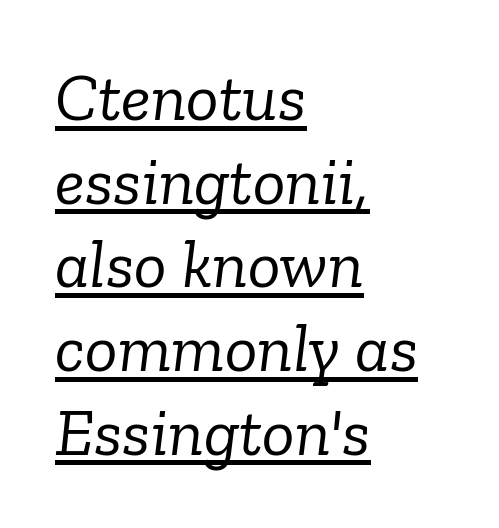
Q: Is the text bold? A: No.
Q: Is the text italic (slanted)? A: Yes, it leans right by about 6 degrees.
Q: Is the typeface a serif or a sans-serif typeface? A: Serif.
Q: Is the text underlined? A: Yes.
Q: How is the paragraph aligned? A: Left-aligned.
Q: Is the spacing between letters normal or unusually wide? A: Normal.
Q: Width (condensed, normal, or wide)? A: Normal.
Q: Stroke contrast? A: Low.
Q: x-height? A: Medium.
Q: Monospaced? A: No.
